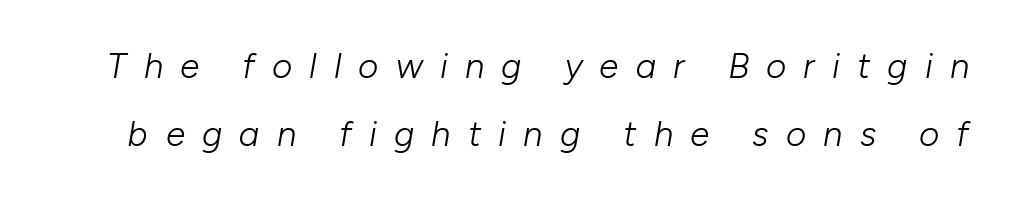
Q: Is the text bold? A: No.
Q: Is the text italic (slanted)? A: Yes, it leans right by about 10 degrees.
Q: Is the text underlined? A: No.
Q: Is the spacing between letters normal or unusually wide? A: Unusually wide.
Q: Is the spacing between lines tight, normal or loose? A: Loose.
Q: Width (condensed, normal, or wide)? A: Normal.
Q: Stroke contrast? A: Low.
Q: x-height? A: Medium.
Q: Monospaced? A: No.
